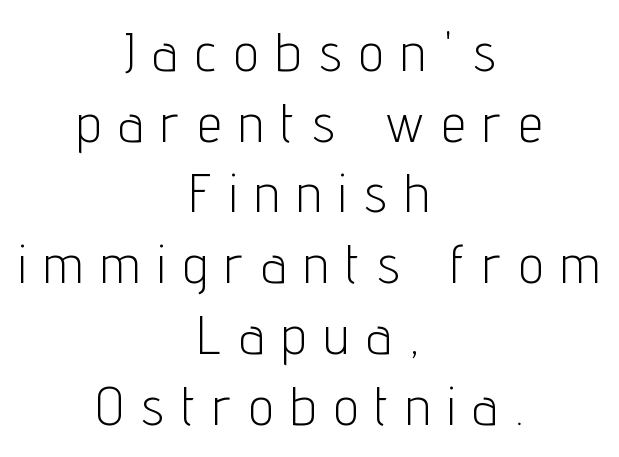
{"serif": "no", "italic": "no", "bold": "no", "weight": "light", "width": "condensed", "stroke_contrast": "low", "x_height": "medium", "monospaced": "no", "underline": "no", "align": "center", "line_spacing": "normal", "line_spacing_ratio": 1.31, "letter_spacing": "wide", "letter_spacing_em": 0.34, "glyph_px": 54}
